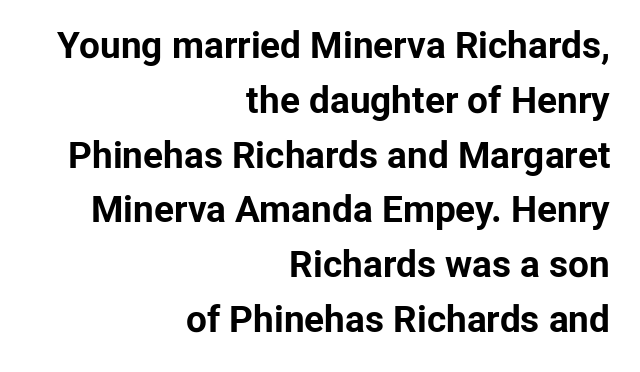
{"serif": "no", "italic": "no", "bold": "yes", "weight": "bold", "width": "normal", "stroke_contrast": "low", "x_height": "medium", "monospaced": "no", "underline": "no", "align": "right", "line_spacing": "normal", "line_spacing_ratio": 1.48, "letter_spacing": "normal", "letter_spacing_em": 0.0, "glyph_px": 37}
